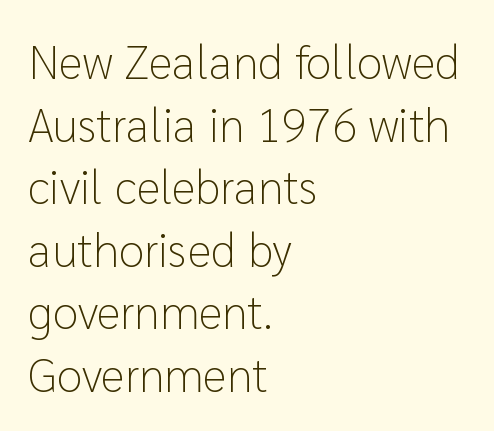
Bold? No — there's no thickening of the strokes. Quick note: underline off. Whoever set this chose a conventional vertical rhythm. The font family rendered here belongs to the sans-serif group. All the whitespace from short lines collects on the right. Tall strokes in this sample are plumb rather than angled.
